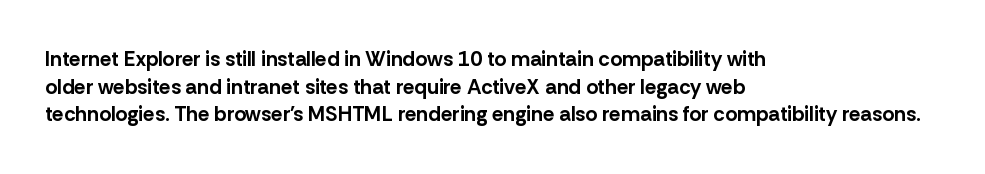
The image shows 21 px bold type, upright; set left-aligned, normal line spacing (1.32x), normal letter spacing, not underlined.
